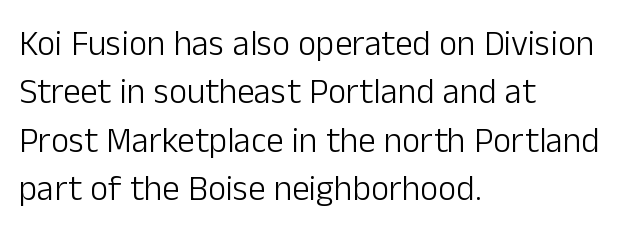
The image shows 35 px light sans-serif type, upright; set left-aligned, normal line spacing (1.38x), normal letter spacing, not underlined; low stroke contrast and a medium x-height.
